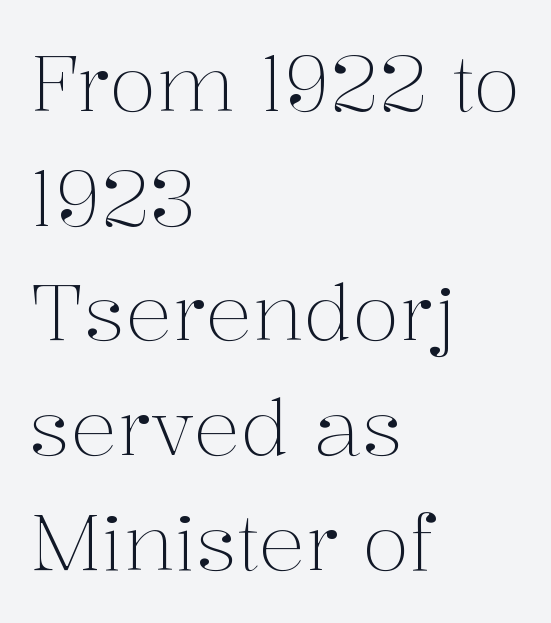
Regarding leading, the lines here are spaced in the standard way. You could not count columns in this text — the font is proportionally spaced. Style check: upright. A bare baseline throughout the passage. The characters display serif detailing at their extremities.
